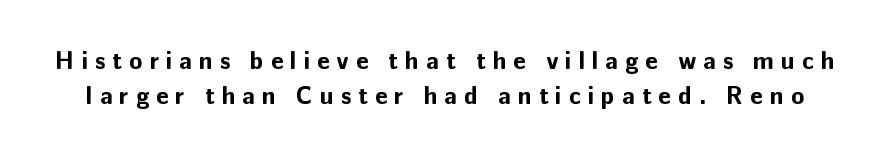
Q: Is the text bold? A: Yes.
Q: Is the text italic (slanted)? A: No, it is upright.
Q: Is the text underlined? A: No.
Q: Is the spacing between letters normal or unusually wide? A: Unusually wide.
Q: Is the spacing between lines tight, normal or loose? A: Normal.
